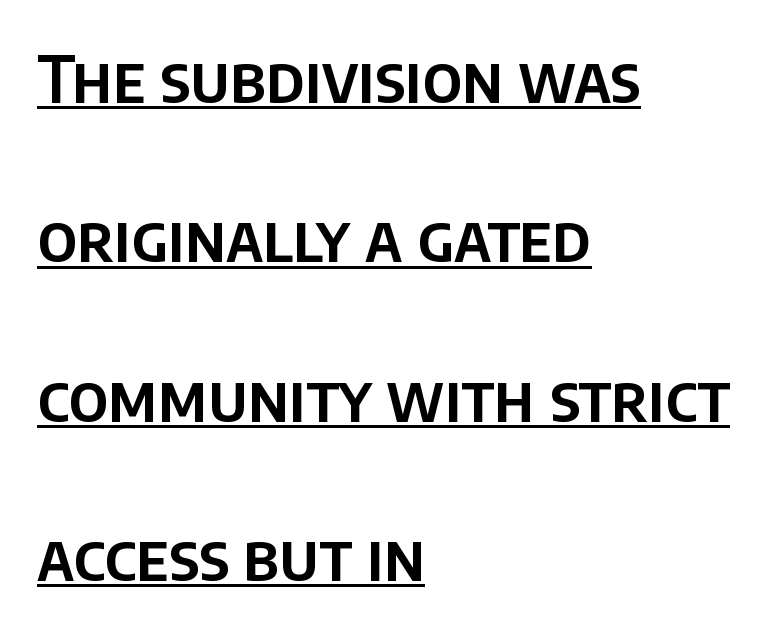
The image shows 64 px sans-serif type, upright; set left-aligned, loose line spacing (2.49x), normal letter spacing, underlined; low stroke contrast and a large x-height.
